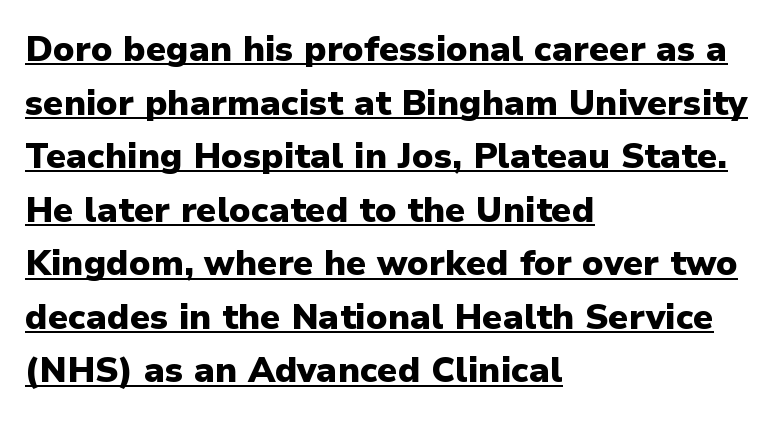
The image shows 35 px heavy sans-serif type, upright; set left-aligned, normal line spacing (1.53x), normal letter spacing, underlined; low stroke contrast and a medium x-height.
